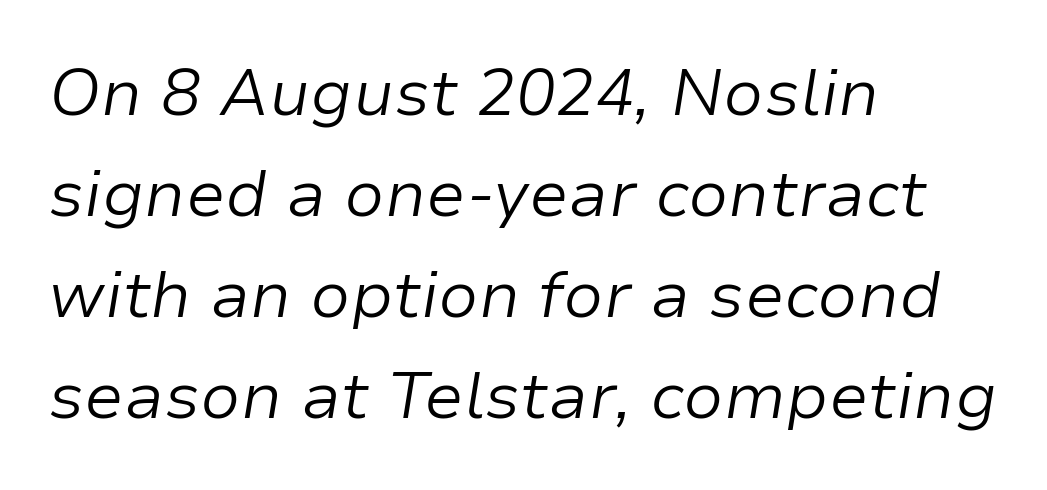
{"italic": "yes", "lean": "right", "slant_degrees": 9, "bold": "no", "weight": "light", "width": "normal", "stroke_contrast": "low", "x_height": "medium", "monospaced": "no", "underline": "no", "align": "left", "line_spacing": "normal", "line_spacing_ratio": 1.53, "letter_spacing": "normal", "letter_spacing_em": 0.0, "glyph_px": 66}
